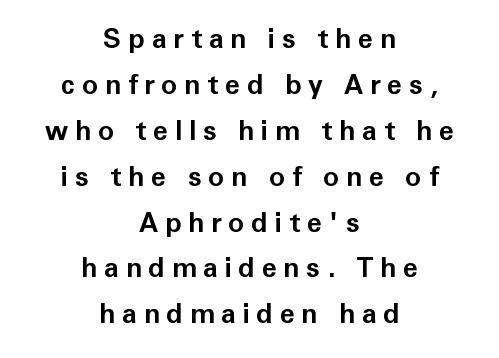
Q: Is the text bold? A: Yes.
Q: Is the text italic (slanted)? A: No, it is upright.
Q: Is the text underlined? A: No.
Q: How is the paragraph aligned? A: Centered.
Q: Is the spacing between letters normal or unusually wide? A: Unusually wide.
Q: Is the spacing between lines tight, normal or loose? A: Normal.
